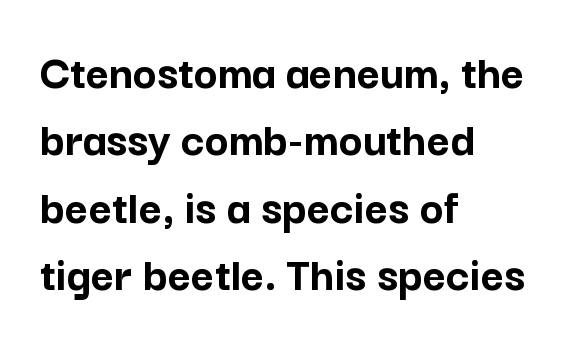
The image shows 50 px semibold sans-serif type, upright; set left-aligned, normal line spacing (1.35x), normal letter spacing, not underlined; low stroke contrast and a medium x-height.
